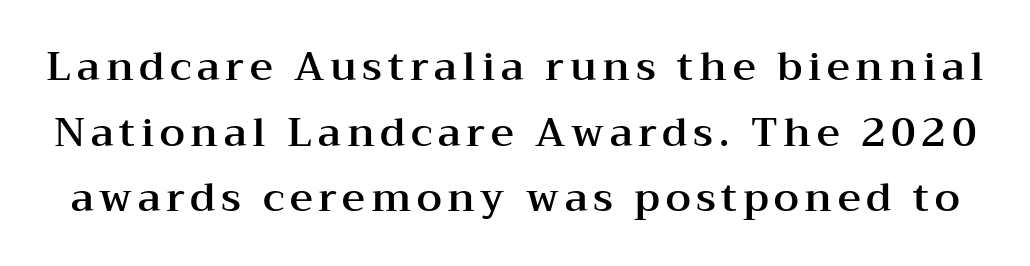
Q: Is the text italic (slanted)? A: No, it is upright.
Q: Is the typeface a serif or a sans-serif typeface? A: Serif.
Q: Is the text underlined? A: No.
Q: Is the spacing between lines tight, normal or loose? A: Normal.
Q: Width (condensed, normal, or wide)? A: Wide.
Q: Stroke contrast? A: Medium.
Q: x-height? A: Medium.
Q: Monospaced? A: No.
